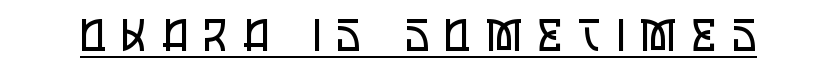
Q: Is the text bold? A: No.
Q: Is the text italic (slanted)? A: No, it is upright.
Q: Is the typeface a serif or a sans-serif typeface? A: Sans-serif.
Q: Is the text underlined? A: Yes.
Q: Is the spacing between letters normal or unusually wide? A: Unusually wide.
Q: Width (condensed, normal, or wide)? A: Condensed.
Q: Stroke contrast? A: Low.
Q: x-height? A: Large.
Q: Monospaced? A: No.
